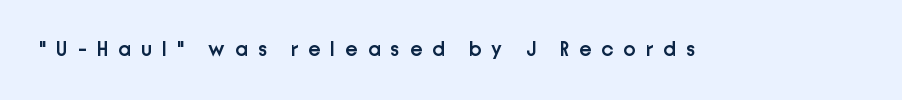
The font's upright variant was chosen for this text. This rendering features lettering with no underline. Does the weight exceed regular? Yes, but only to semibold. There is plenty of visible air inserted between adjacent glyphs.
